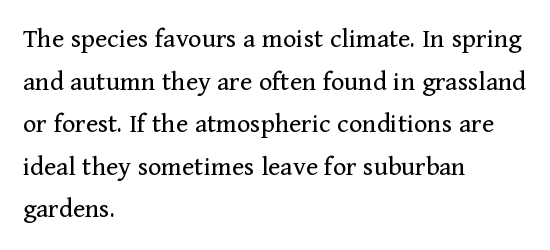
The image shows 28 px regular-weight serif type, upright; set left-aligned, normal line spacing (1.52x), normal letter spacing, not underlined; medium stroke contrast and a medium x-height.
